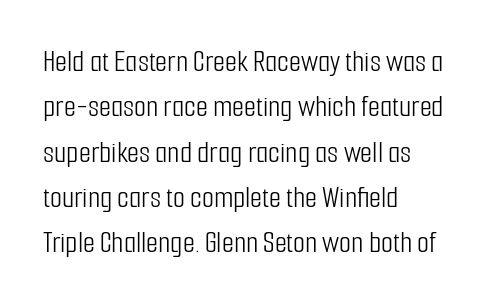
Each word holds together tightly as a unit, with standard inter-letter gaps. Ink coverage per letter is moderate at most. The paragraph has a hard left edge and a soft right edge. It's the straight-up-and-down kind of type. One glance says typical: line gaps are just what's usual. Examine the stroke ends and you'll find no serifs.
